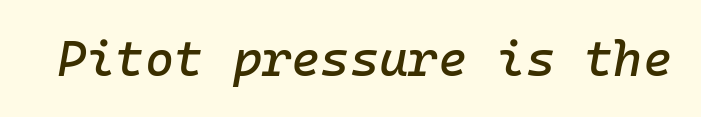
Slant detected: the letters are inclined. Every character here occupies the same horizontal width, giving the sample a typewriter-like rhythm. Check the space under the baseline: it is left empty. The line texture is even and compact thanks to regular tracking.
